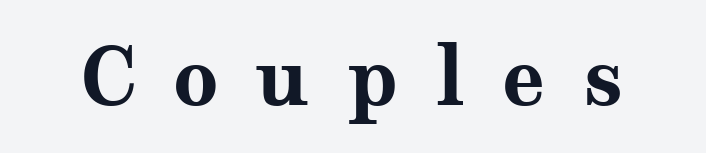
The line texture is sparse and dotted thanks to wide tracking. Upright lettering throughout. Look at the bottom of the vertical strokes: they flare into serifs here. Proportional: the letters do not fall into vertical columns. The area under the type is left untouched. This is heavy type, rendered in bold.
